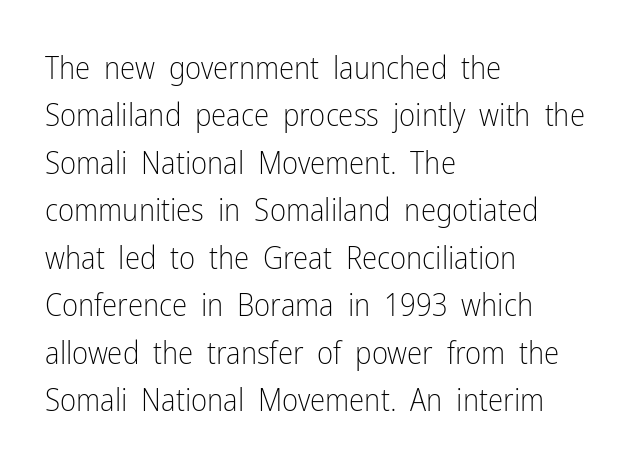
{"serif": "no", "italic": "no", "bold": "no", "weight": "light", "width": "condensed", "stroke_contrast": "low", "x_height": "medium", "monospaced": "no", "underline": "no", "align": "left", "line_spacing": "normal", "line_spacing_ratio": 1.53, "letter_spacing": "normal", "letter_spacing_em": 0.0, "glyph_px": 31}
